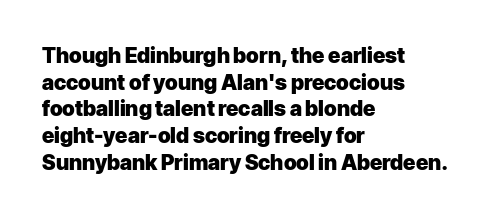
The image shows 21 px bold type, upright; set left-aligned, normal line spacing (1.27x), normal letter spacing, not underlined.
